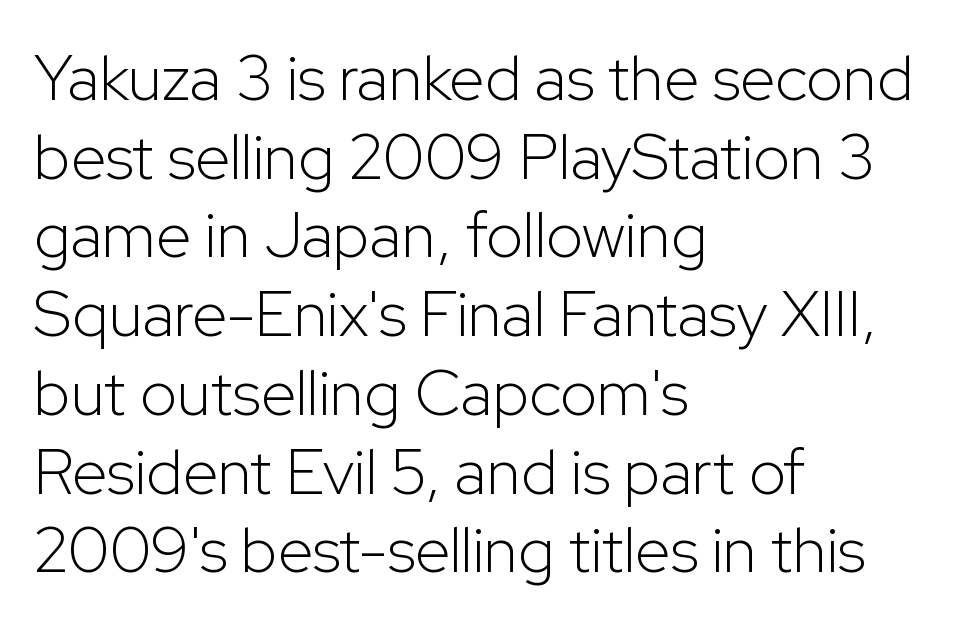
{"serif": "no", "italic": "no", "bold": "no", "weight": "light", "width": "normal", "stroke_contrast": "low", "x_height": "medium", "monospaced": "no", "underline": "no", "align": "left", "line_spacing_ratio": 1.23, "letter_spacing": "normal", "letter_spacing_em": 0.0, "glyph_px": 64}
